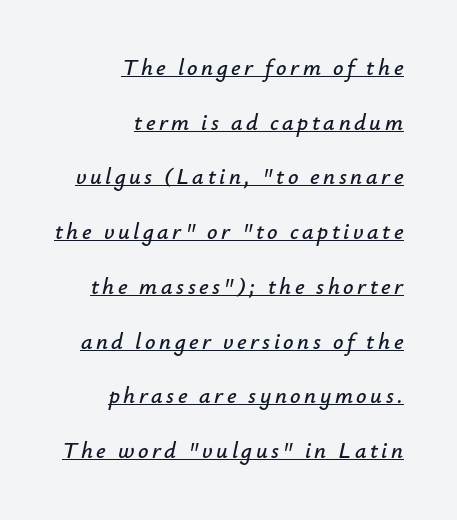
The rendering uses the underline text-decoration. Each new line begins a long way beneath the previous one. Slanted lettering throughout. Where is the straight margin? On the right.
